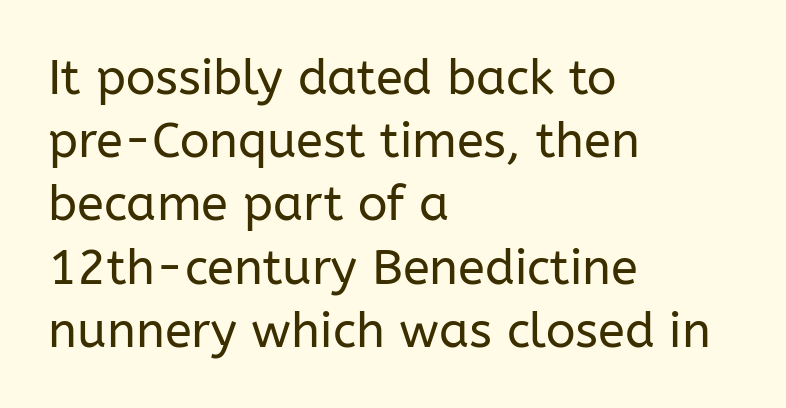
{"serif": "no", "italic": "no", "bold": "no", "weight": "regular", "width": "normal", "stroke_contrast": "low", "x_height": "medium", "monospaced": "no", "underline": "no", "align": "left", "line_spacing": "normal", "line_spacing_ratio": 1.29, "letter_spacing": "normal", "letter_spacing_em": 0.0, "glyph_px": 49}
